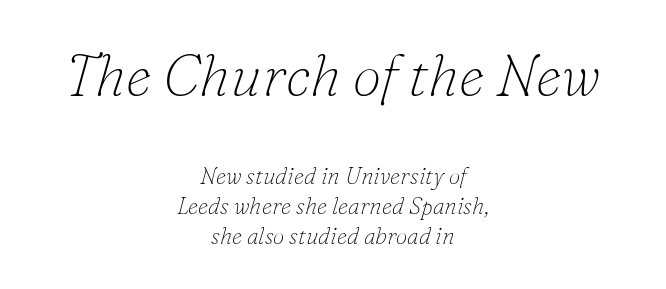
{"serif": "yes", "italic": "yes", "lean": "right", "slant_degrees": 16, "bold": "no", "weight": "thin", "width": "normal", "stroke_contrast": "low", "x_height": "small", "monospaced": "no", "underline": "no", "align": "center", "line_spacing": "normal", "line_spacing_ratio": 1.3, "letter_spacing": "normal", "letter_spacing_em": 0.0, "larger_block": "first", "size_ratio": 2.52, "glyph_px": 58}
